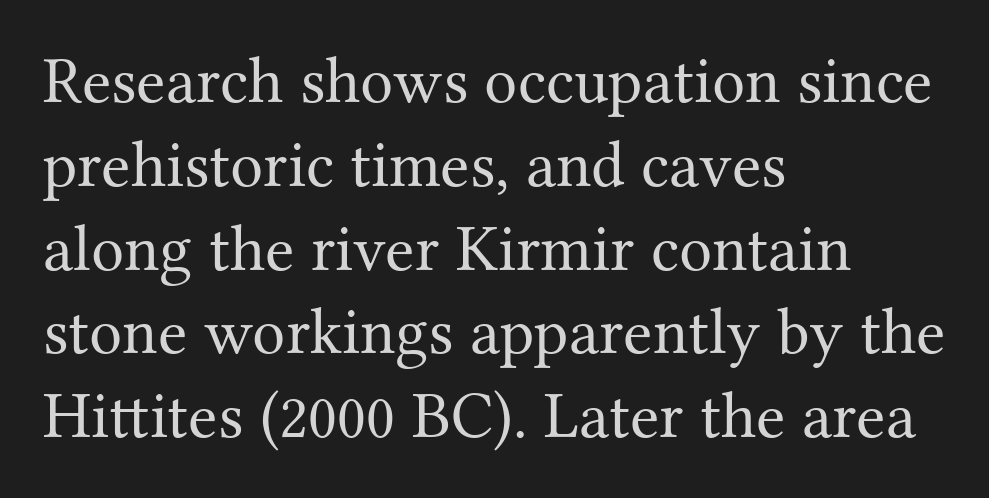
{"serif": "yes", "italic": "no", "bold": "no", "weight": "regular", "width": "normal", "stroke_contrast": "medium", "x_height": "medium", "monospaced": "no", "underline": "no", "align": "left", "line_spacing": "normal", "line_spacing_ratio": 1.27, "letter_spacing": "normal", "letter_spacing_em": 0.0, "glyph_px": 66}
